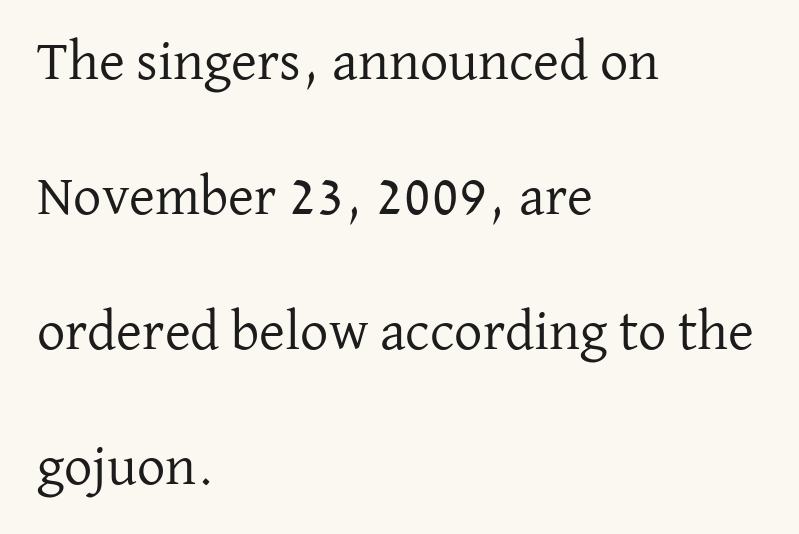
{"serif": "yes", "italic": "no", "bold": "no", "weight": "regular", "width": "normal", "stroke_contrast": "low", "x_height": "medium", "monospaced": "no", "underline": "no", "align": "left", "line_spacing": "loose", "line_spacing_ratio": 2.41, "letter_spacing": "normal", "letter_spacing_em": 0.0, "glyph_px": 56}
